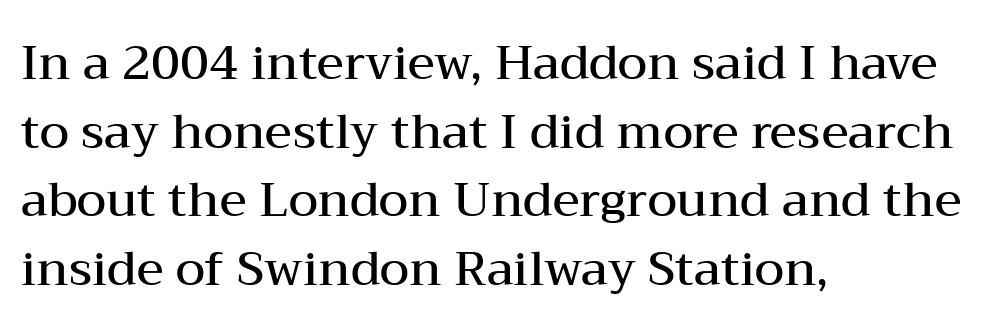
Q: Is the text bold? A: Semi-bold.
Q: Is the text italic (slanted)? A: No, it is upright.
Q: Is the typeface a serif or a sans-serif typeface? A: Serif.
Q: Is the text underlined? A: No.
Q: How is the paragraph aligned? A: Left-aligned.
Q: Is the spacing between letters normal or unusually wide? A: Normal.
Q: Is the spacing between lines tight, normal or loose? A: Normal.
Q: Width (condensed, normal, or wide)? A: Wide.
Q: Stroke contrast? A: Medium.
Q: x-height? A: Medium.
Q: Monospaced? A: No.
